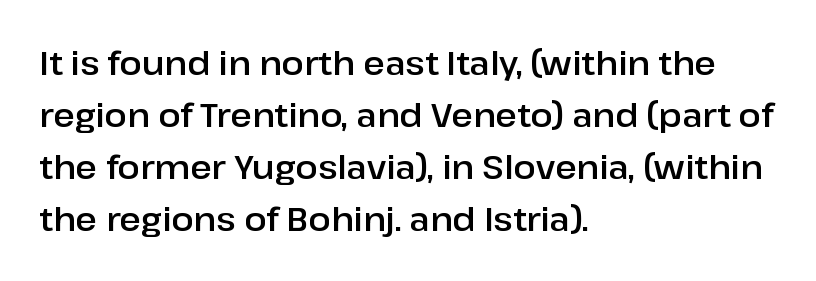
{"serif": "no", "italic": "no", "width": "normal", "stroke_contrast": "low", "x_height": "medium", "monospaced": "no", "underline": "no", "align": "left", "line_spacing": "normal", "line_spacing_ratio": 1.58, "letter_spacing": "normal", "letter_spacing_em": 0.0, "glyph_px": 33}
